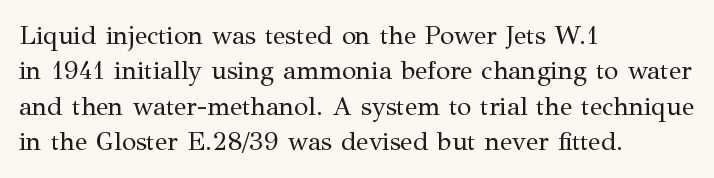
Q: Is the text bold? A: No.
Q: Is the text italic (slanted)? A: No, it is upright.
Q: Is the text underlined? A: No.
Q: How is the paragraph aligned? A: Left-aligned.
Q: Is the spacing between letters normal or unusually wide? A: Normal.
Q: Is the spacing between lines tight, normal or loose? A: Normal.
